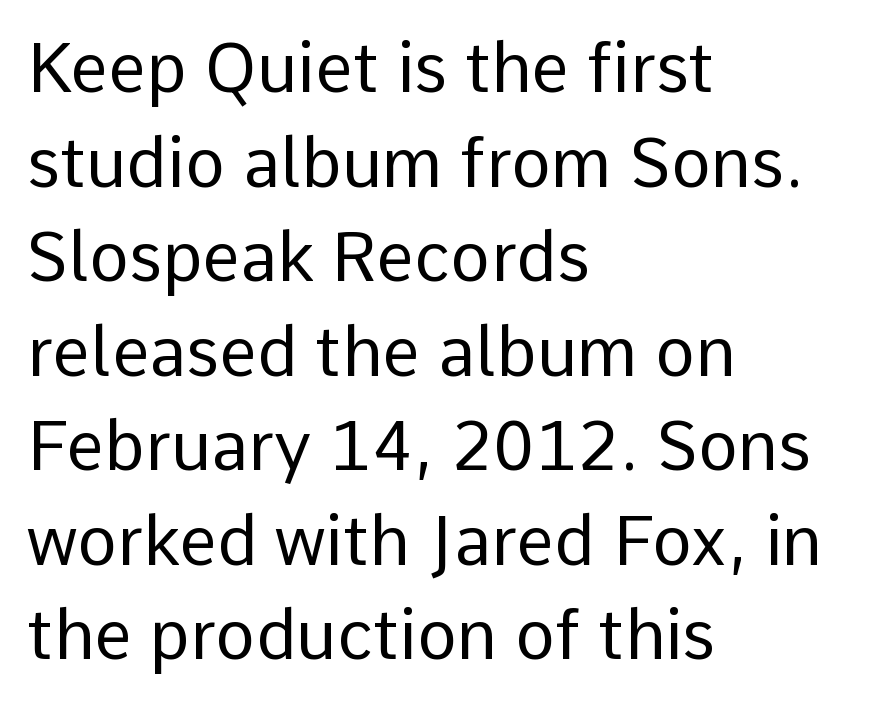
Q: Is the text bold? A: No.
Q: Is the text italic (slanted)? A: No, it is upright.
Q: Is the typeface a serif or a sans-serif typeface? A: Sans-serif.
Q: Is the text underlined? A: No.
Q: How is the paragraph aligned? A: Left-aligned.
Q: Is the spacing between letters normal or unusually wide? A: Normal.
Q: Is the spacing between lines tight, normal or loose? A: Normal.
Q: Width (condensed, normal, or wide)? A: Normal.
Q: Stroke contrast? A: Low.
Q: x-height? A: Medium.
Q: Monospaced? A: No.
